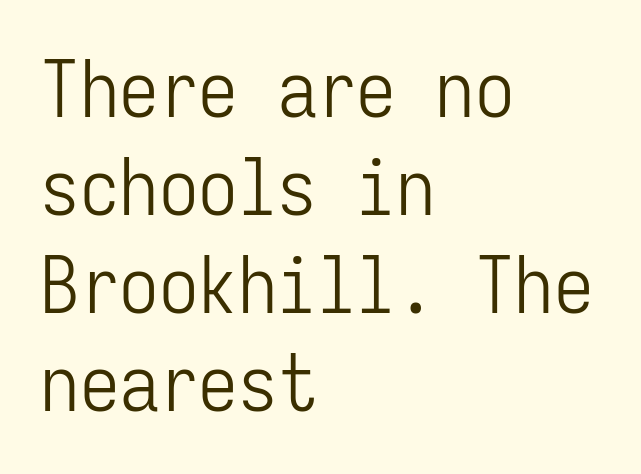
{"serif": "no", "italic": "no", "bold": "no", "weight": "light", "width": "condensed", "stroke_contrast": "low", "x_height": "medium", "monospaced": "yes", "underline": "no", "align": "left", "line_spacing_ratio": 1.24, "letter_spacing": "normal", "letter_spacing_em": 0.0, "glyph_px": 79}
